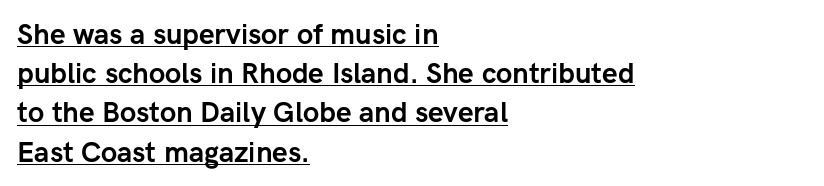
The image shows 28 px semibold sans-serif type, upright; set left-aligned, normal line spacing (1.4x), normal letter spacing, underlined; low stroke contrast and a medium x-height.
